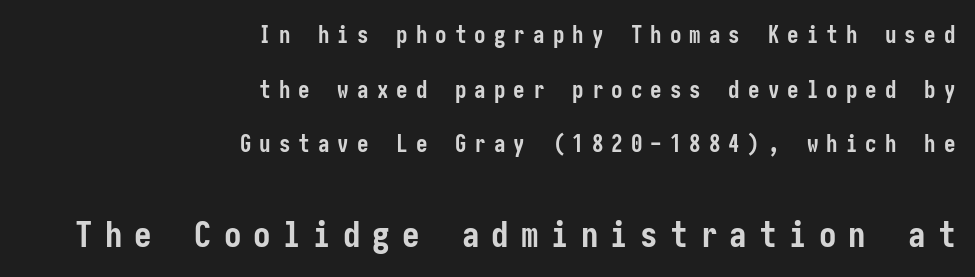
Q: Is the text bold? A: Yes.
Q: Is the text italic (slanted)? A: No, it is upright.
Q: Is the typeface a serif or a sans-serif typeface? A: Sans-serif.
Q: Is the text underlined? A: No.
Q: How is the paragraph aligned? A: Right-aligned.
Q: Is the spacing between letters normal or unusually wide? A: Unusually wide.
Q: Is the spacing between lines tight, normal or loose? A: Loose.
Q: Which block of text is set in a larger size, the first (top) or the second (bottom)? A: The second (bottom) one.
Q: Width (condensed, normal, or wide)? A: Condensed.
Q: Stroke contrast? A: Low.
Q: x-height? A: Medium.
